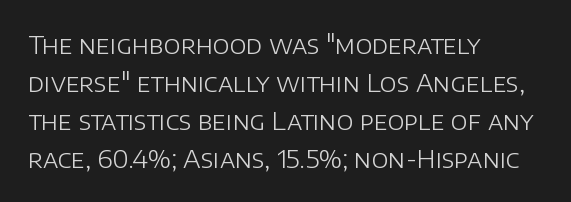
{"italic": "no", "bold": "no", "underline": "no", "align": "left", "line_spacing": "normal", "line_spacing_ratio": 1.52, "letter_spacing": "normal", "letter_spacing_em": 0.0, "glyph_px": 25}
